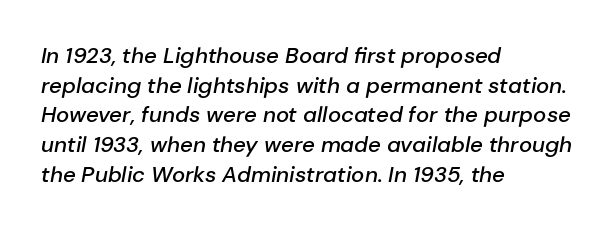
Q: Is the text bold? A: Semi-bold.
Q: Is the text italic (slanted)? A: Yes, it leans right by about 10 degrees.
Q: Is the text underlined? A: No.
Q: How is the paragraph aligned? A: Left-aligned.
Q: Is the spacing between letters normal or unusually wide? A: Normal.
Q: Is the spacing between lines tight, normal or loose? A: Normal.
